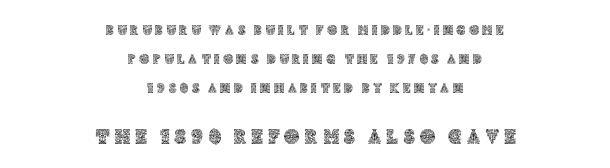
{"italic": "no", "underline": "no", "align": "center", "line_spacing": "loose", "line_spacing_ratio": 2.07, "letter_spacing": "wide", "letter_spacing_em": 0.25, "larger_block": "second", "size_ratio": 1.5, "glyph_px": 21}
